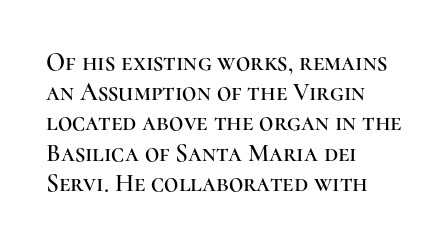
{"italic": "no", "underline": "no", "align": "left", "line_spacing_ratio": 1.21, "letter_spacing": "normal", "letter_spacing_em": 0.0, "glyph_px": 25}
